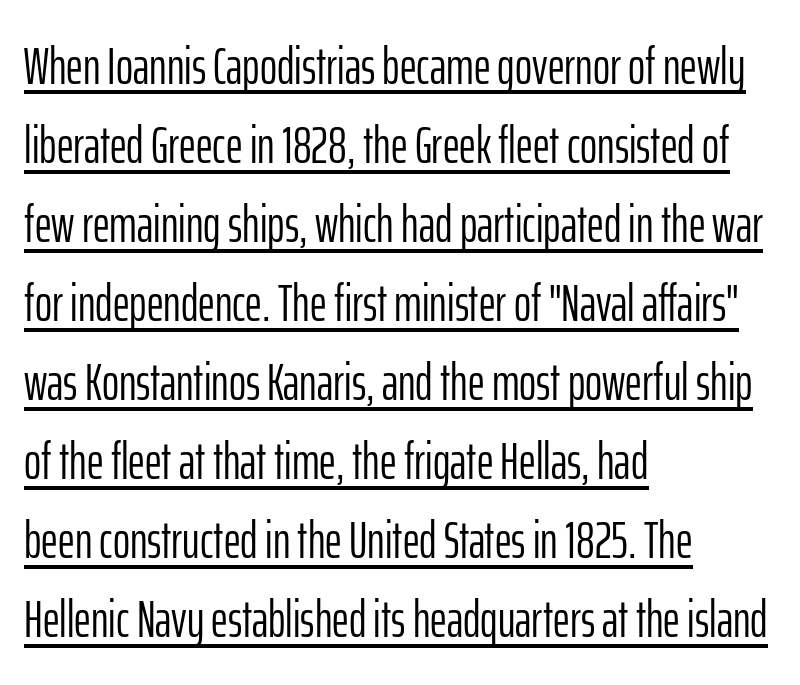
{"serif": "no", "italic": "no", "bold": "no", "weight": "light", "width": "condensed", "stroke_contrast": "low", "x_height": "medium", "monospaced": "no", "underline": "yes", "align": "left", "line_spacing": "normal", "line_spacing_ratio": 1.52, "letter_spacing": "normal", "letter_spacing_em": 0.0, "glyph_px": 52}
